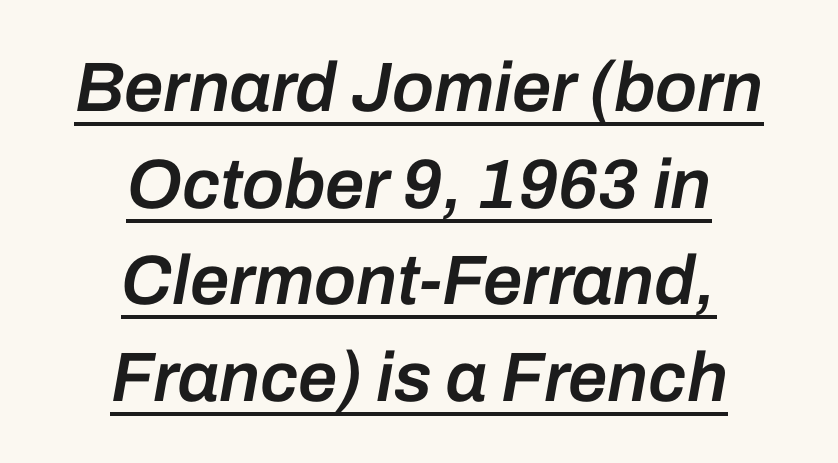
The image shows 70 px semibold type, italic (leaning right); set centered, normal line spacing (1.38x), normal letter spacing, underlined; low stroke contrast and a medium x-height.
